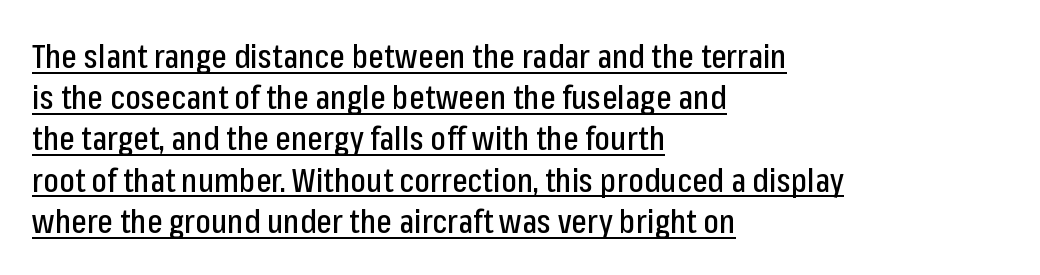
Notice how descenders clear the ascenders below comfortably — that's standard leading. Teacher's note: observe the even left margin — that is flush-left alignment. The font's upright variant was chosen for this text. Classification — sans serif. Default kerning and tracking; the words read as compact shapes. Does a line run under the words? Yes, clearly.
